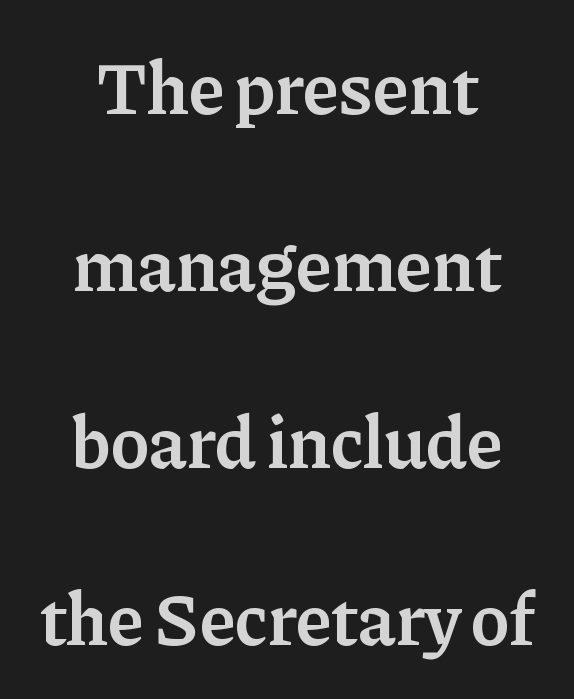
Q: Is the text bold? A: Semi-bold.
Q: Is the text italic (slanted)? A: No, it is upright.
Q: Is the typeface a serif or a sans-serif typeface? A: Serif.
Q: Is the text underlined? A: No.
Q: How is the paragraph aligned? A: Centered.
Q: Is the spacing between letters normal or unusually wide? A: Normal.
Q: Is the spacing between lines tight, normal or loose? A: Loose.
Q: Width (condensed, normal, or wide)? A: Normal.
Q: Stroke contrast? A: Low.
Q: x-height? A: Medium.
Q: Monospaced? A: No.
